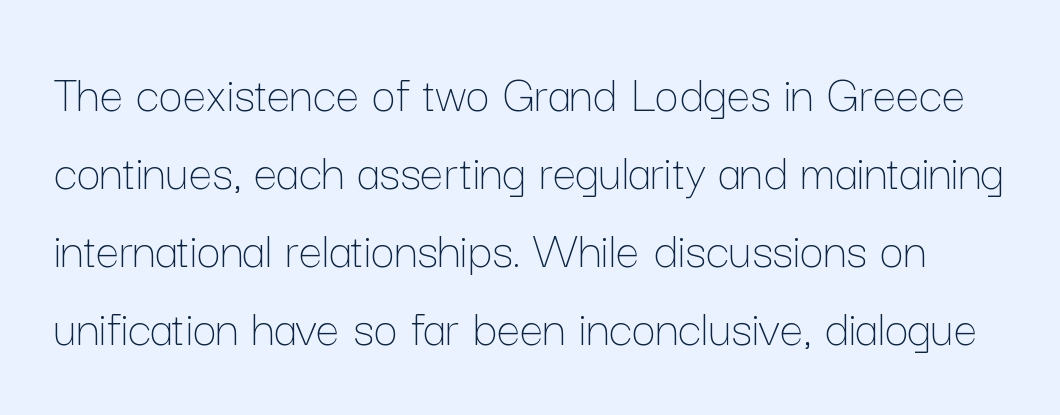
{"italic": "no", "bold": "no", "weight": "thin", "width": "normal", "stroke_contrast": "low", "x_height": "medium", "monospaced": "no", "underline": "no", "line_spacing": "normal", "line_spacing_ratio": 1.47, "letter_spacing": "normal", "letter_spacing_em": 0.0, "glyph_px": 53}
